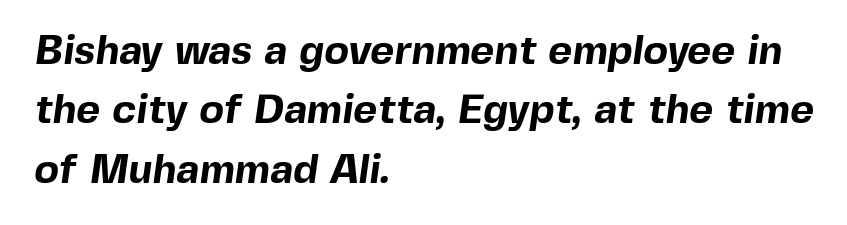
Its strokes are broad and dark, the hallmark of bold type. Horizontal bands of white between lines are of average thickness. Note: no serifs on the glyphs. Descenders are the only things crossing below the line. The letters sit at their default tracking, neither squeezed nor spread. Note the varied advance widths — an 'i' is clearly narrower than an 'm'.
